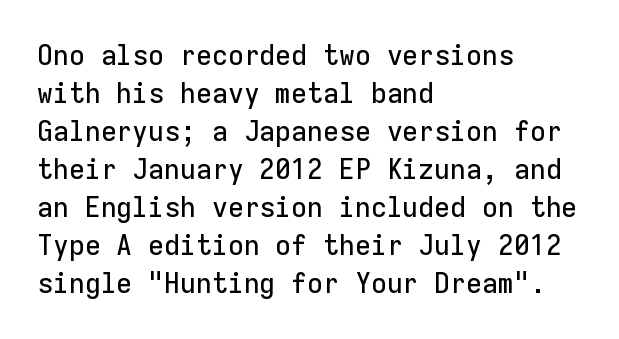
{"serif": "no", "italic": "no", "width": "normal", "stroke_contrast": "low", "x_height": "medium", "monospaced": "yes", "underline": "no", "align": "left", "line_spacing": "normal", "line_spacing_ratio": 1.31, "letter_spacing": "normal", "letter_spacing_em": 0.0, "glyph_px": 29}
